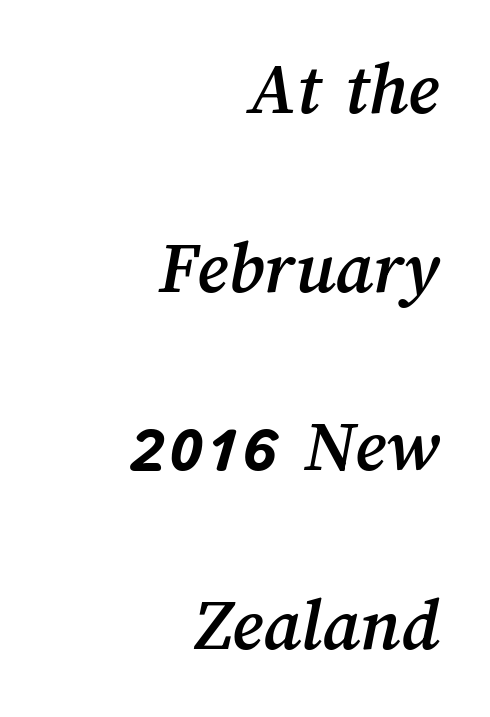
{"width": "normal", "stroke_contrast": "medium", "x_height": "medium", "monospaced": "no", "underline": "no", "align": "right", "line_spacing": "loose", "line_spacing_ratio": 2.35, "letter_spacing": "normal", "letter_spacing_em": 0.0, "glyph_px": 76}
